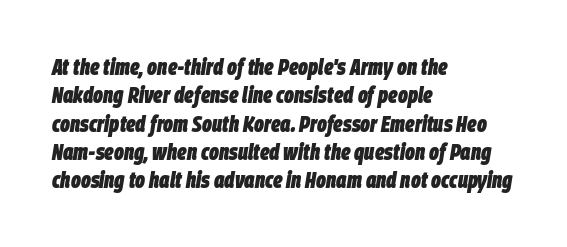
Check under the words: just untouched page. Each line starts at the same left margin while the right side varies. In terms of posture, this sample is oblique. The tracking reads as untouched default to a designer's eye. On the weight axis this lands at bold, roughly 700.
